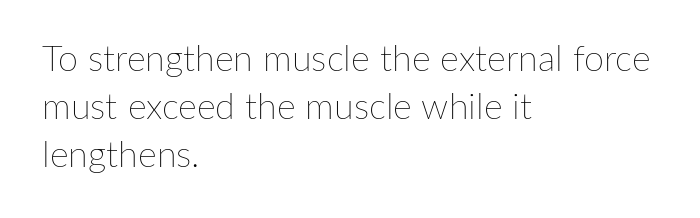
Just letters on the line, the space beneath them empty. Interline gaps are of average width in this sample. Ordinary non-slanted type is in use. Inter-character spacing is left at the font's built-in metrics. Casual observation: everything's shoved over to the left. Weight: regular or lighter.
